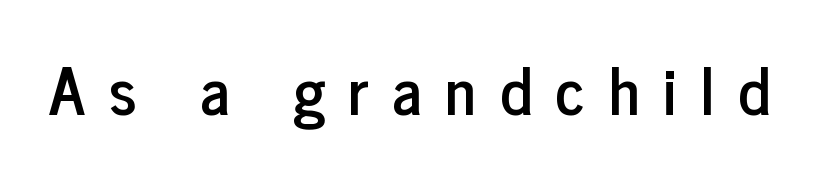
{"serif": "no", "italic": "no", "width": "condensed", "stroke_contrast": "low", "x_height": "medium", "monospaced": "no", "underline": "no", "letter_spacing": "wide", "letter_spacing_em": 0.36, "glyph_px": 65}
